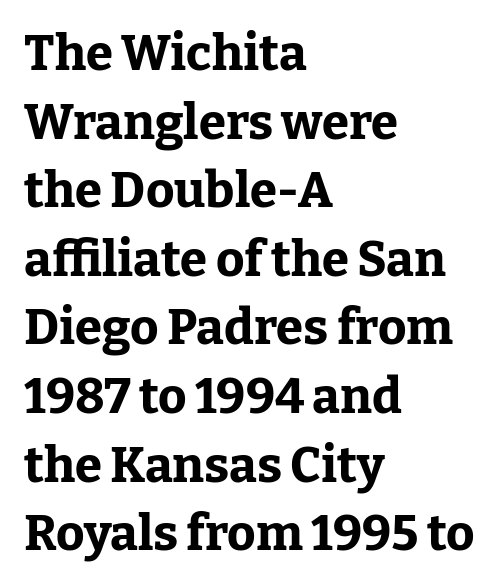
{"serif": "yes", "italic": "no", "bold": "yes", "weight": "bold", "width": "normal", "stroke_contrast": "low", "x_height": "medium", "monospaced": "no", "underline": "no", "align": "left", "line_spacing": "normal", "line_spacing_ratio": 1.4, "letter_spacing": "normal", "letter_spacing_em": 0.0, "glyph_px": 49}
